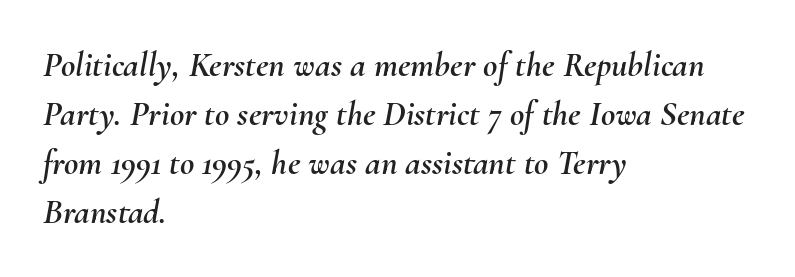
Type without underlining. A typesetter would mark this as italic. Line starts are locked; line ends wander. The letterforms sit shoulder to shoulder at normal distance.
